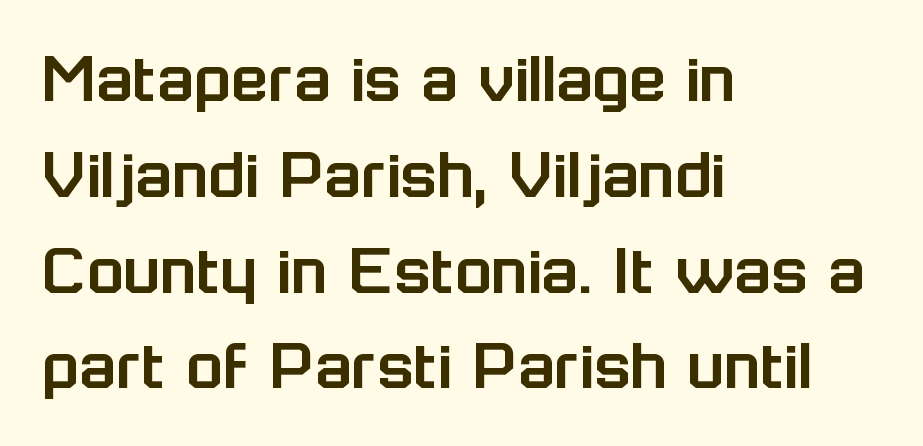
Has an underline been added? It has not. Between one letter and the next there's only the usual sliver of space. Here the designer chose a conventional face with non-uniform glyph widths. Reading down the column, the eye jumps a familiar distance to each next line.
